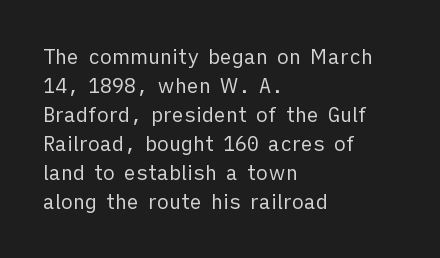
{"italic": "no", "bold": "no", "underline": "no", "align": "left", "line_spacing": "normal", "line_spacing_ratio": 1.45, "letter_spacing": "normal", "letter_spacing_em": 0.0, "glyph_px": 20}
